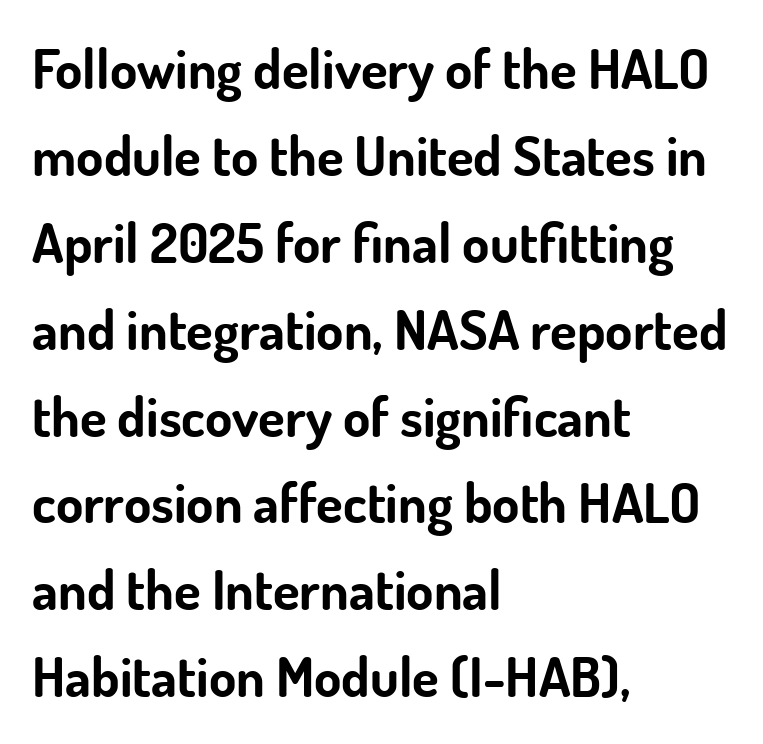
The image shows 55 px bold sans-serif type, upright; set left-aligned, normal line spacing (1.58x), normal letter spacing, not underlined; low stroke contrast and a small x-height.
